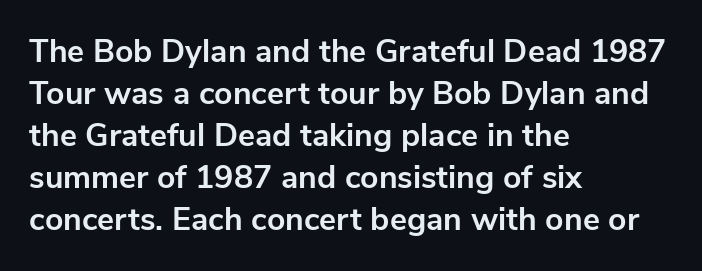
The image shows 32 px bold sans-serif type, upright; set left-aligned, normal line spacing (1.31x), normal letter spacing, not underlined; low stroke contrast and a medium x-height.
